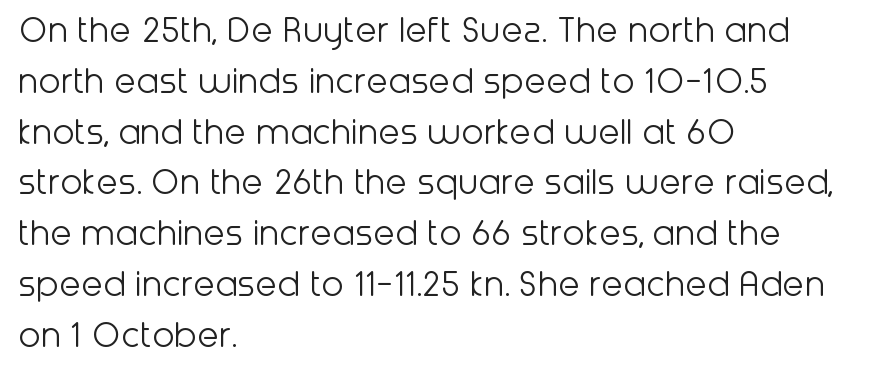
The image shows 40 px light sans-serif type, upright; set left-aligned, normal line spacing (1.27x), normal letter spacing, not underlined; low stroke contrast and a medium x-height.
